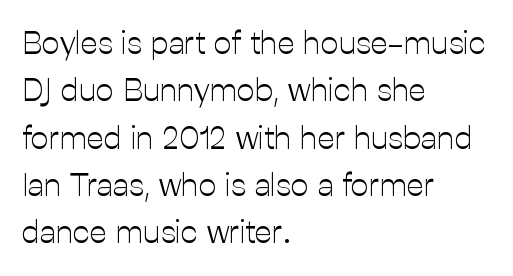
The image shows 32 px light sans-serif type, upright; set left-aligned, normal line spacing (1.48x), normal letter spacing, not underlined; low stroke contrast and a medium x-height.
